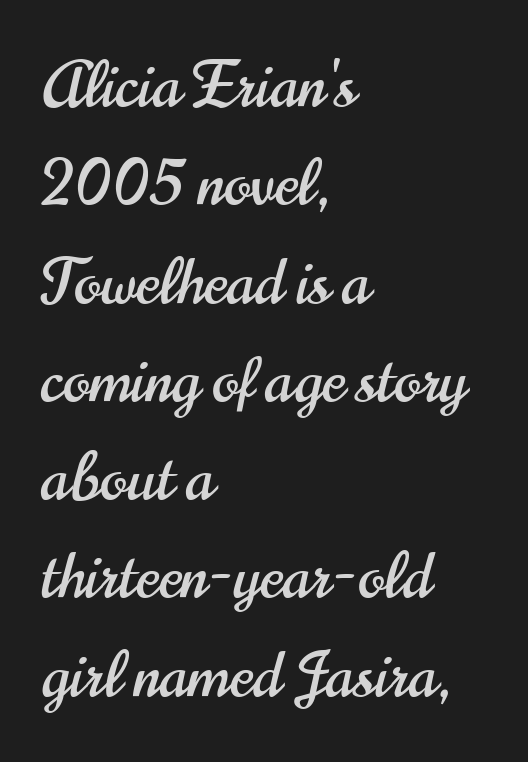
Descenders are the only things crossing below the line. These lines are rendered in a variable-pitch font. Does the leading feel generous? No, just average. Unlike a traditional serif, this face leaves its strokes unadorned.
